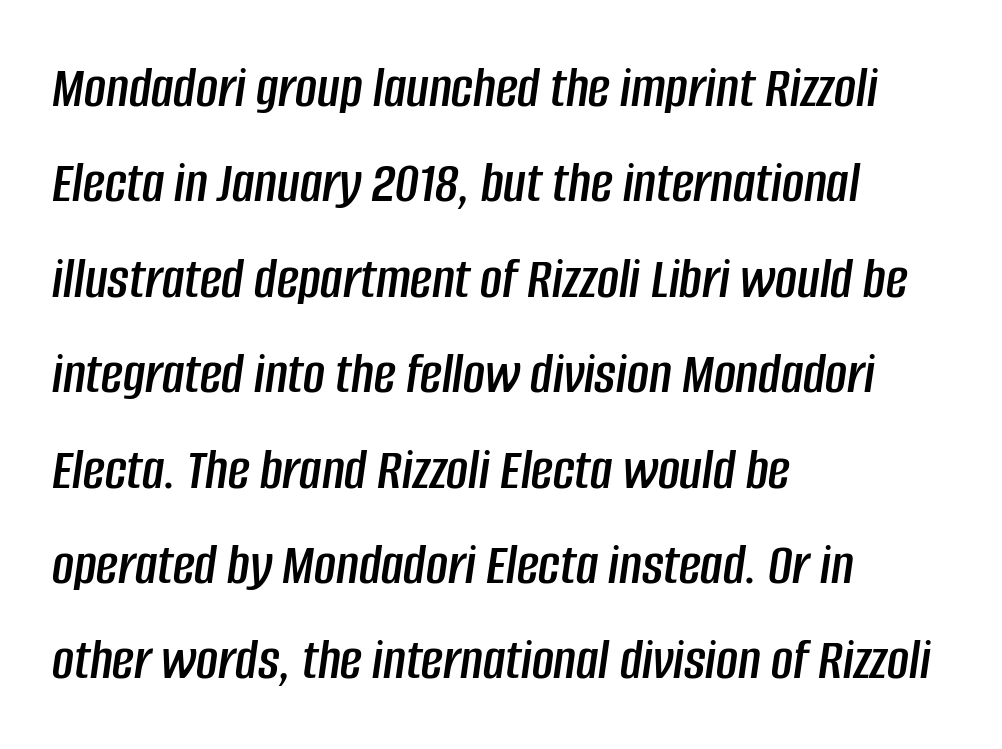
Q: Is the text italic (slanted)? A: Yes, it leans right by about 8 degrees.
Q: Is the text underlined? A: No.
Q: How is the paragraph aligned? A: Left-aligned.
Q: Is the spacing between letters normal or unusually wide? A: Normal.
Q: Is the spacing between lines tight, normal or loose? A: Normal.
Q: Width (condensed, normal, or wide)? A: Condensed.
Q: Stroke contrast? A: Low.
Q: x-height? A: Large.
Q: Monospaced? A: No.
